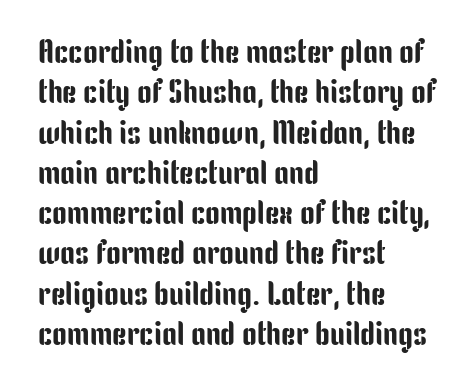
Compared with typical body copy, the letter spacing here is the same. A typesetter would label this face a sans. A roman cut, with each character standing at attention. Each letter keeps its own natural width here, so spacing adapts to shape. Clear beneath every line of the passage.
